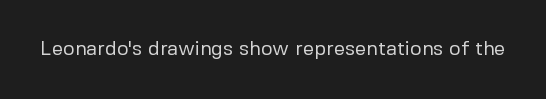
Q: Is the text bold? A: No.
Q: Is the text italic (slanted)? A: No, it is upright.
Q: Is the text underlined? A: No.
Q: Is the spacing between letters normal or unusually wide? A: Normal.
